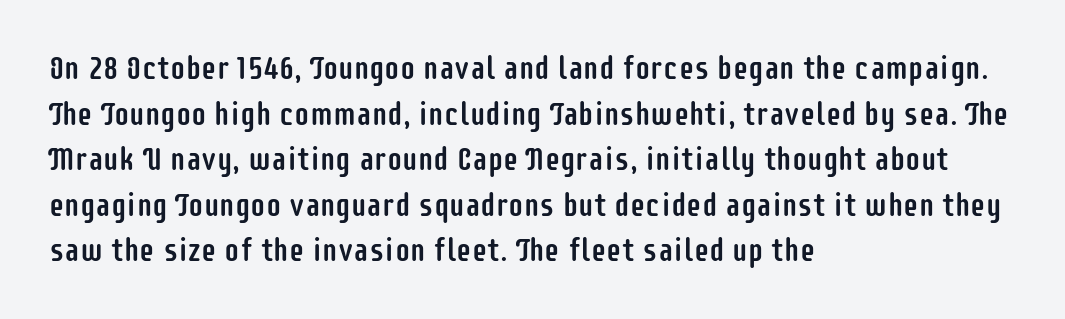
Q: Is the text italic (slanted)? A: No, it is upright.
Q: Is the typeface a serif or a sans-serif typeface? A: Sans-serif.
Q: Is the text underlined? A: No.
Q: How is the paragraph aligned? A: Left-aligned.
Q: Is the spacing between letters normal or unusually wide? A: Normal.
Q: Is the spacing between lines tight, normal or loose? A: Normal.
Q: Width (condensed, normal, or wide)? A: Condensed.
Q: Stroke contrast? A: Low.
Q: x-height? A: Large.
Q: Monospaced? A: No.
